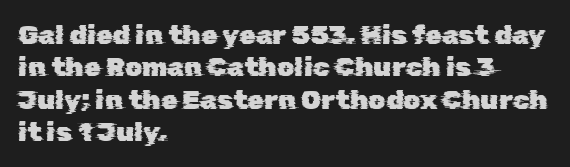
Line beginnings align vertically; line endings do not. Here the glyphs are tracked normally, forming tight word shapes. Check the space under the baseline: it is left empty.
